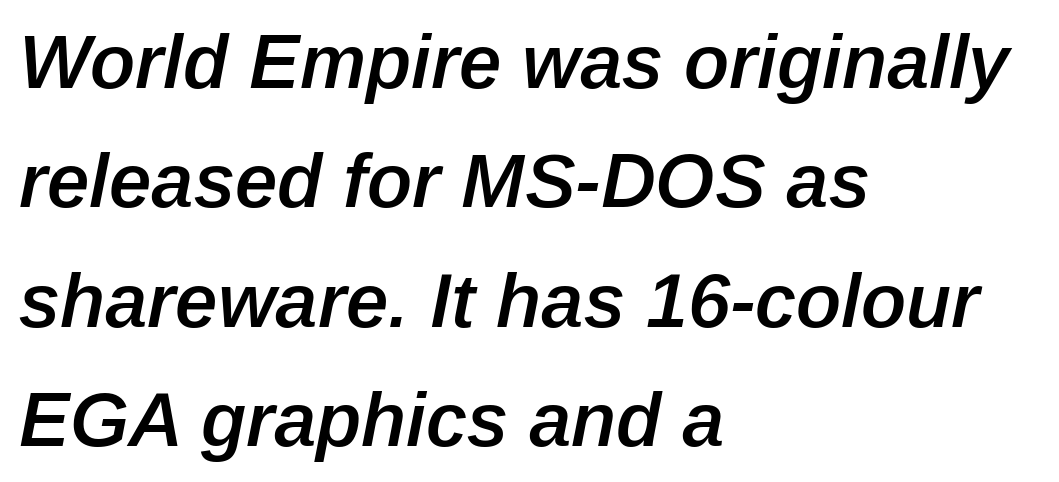
{"italic": "yes", "lean": "right", "slant_degrees": 12, "bold": "semi", "weight": "semibold", "width": "normal", "stroke_contrast": "low", "x_height": "medium", "monospaced": "no", "underline": "no", "align": "left", "line_spacing": "normal", "line_spacing_ratio": 1.57, "letter_spacing": "normal", "letter_spacing_em": 0.0, "glyph_px": 76}
